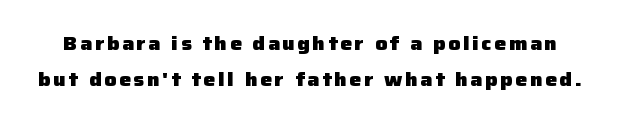
{"italic": "no", "bold": "yes", "underline": "no", "line_spacing_ratio": 1.79, "glyph_px": 20}
